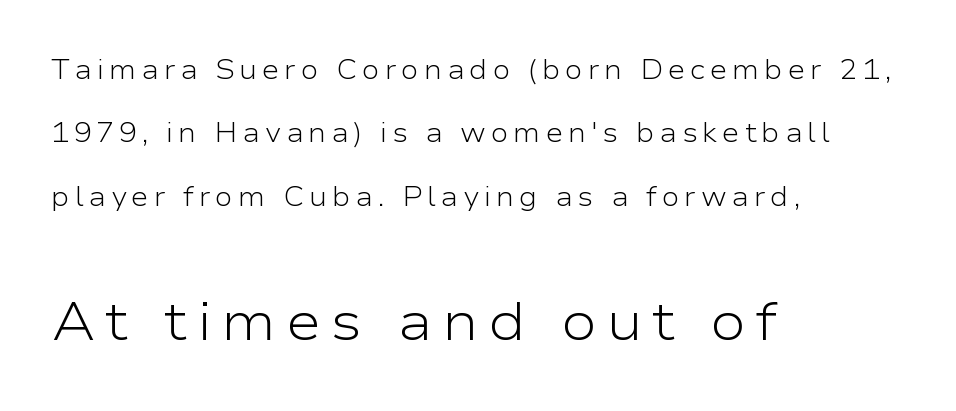
A student would notice the bottom passage is typeset larger than what precedes it. You could not count columns in this text — the font is proportionally spaced. A bare baseline throughout the passage. Left-aligned paragraph, ragged on the right.
